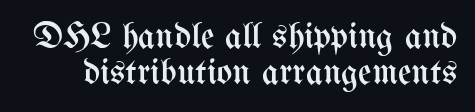
The image shows 37 px regular-weight, condensed type, upright; set tight line spacing (0.96x), normal letter spacing, not underlined; medium stroke contrast and a medium x-height.
